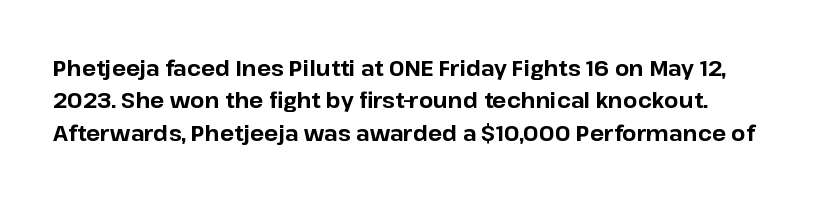
Q: Is the text bold? A: Yes.
Q: Is the text italic (slanted)? A: No, it is upright.
Q: Is the text underlined? A: No.
Q: Is the spacing between letters normal or unusually wide? A: Normal.
Q: Is the spacing between lines tight, normal or loose? A: Normal.
